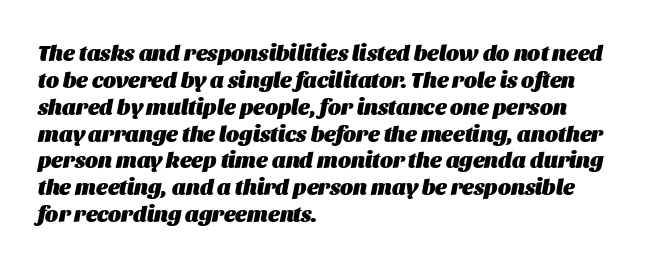
The image shows 22 px bold type, italic (leaning right); set left-aligned, line spacing 1.22x, normal letter spacing, not underlined.
